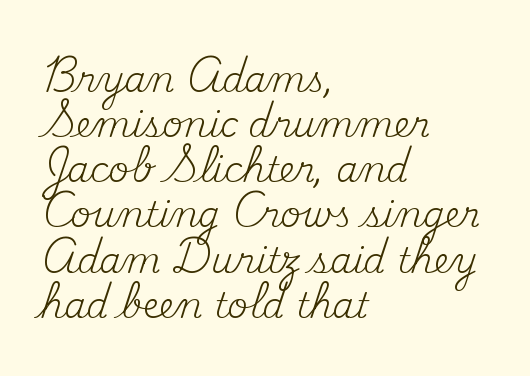
Q: Is the text bold? A: No.
Q: Is the text italic (slanted)? A: Yes.
Q: Is the typeface a serif or a sans-serif typeface? A: Serif.
Q: Is the text underlined? A: No.
Q: How is the paragraph aligned? A: Left-aligned.
Q: Is the spacing between letters normal or unusually wide? A: Normal.
Q: Is the spacing between lines tight, normal or loose? A: Normal.
Q: Width (condensed, normal, or wide)? A: Normal.
Q: Stroke contrast? A: Medium.
Q: x-height? A: Small.
Q: Monospaced? A: No.
